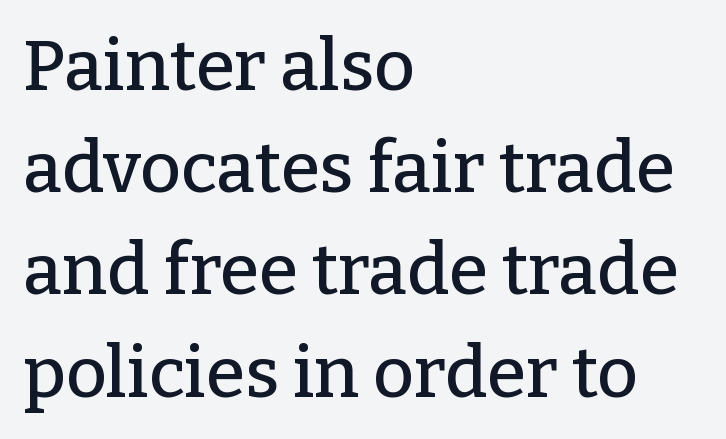
A typesetter would mark this as roman, not italic. This sample is left-justified, so line endings fall wherever the words run out. The passage shown is typed in a proportional face where columns would drift. Rule under the text: the space is simply empty. Yep, those are serifs on the letters.
